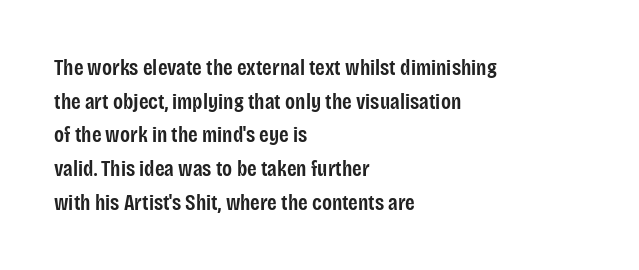
Every character sits straight up, as roman type does. Does extra space separate the letters? No, they use regular spacing. A somewhat darkened texture: the type is semibold rather than bold. A typesetter would call this leading conventional body-copy spacing.
